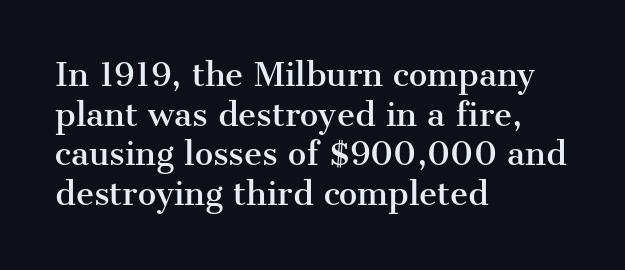
Q: Is the text italic (slanted)? A: No, it is upright.
Q: Is the typeface a serif or a sans-serif typeface? A: Serif.
Q: Is the text underlined? A: No.
Q: How is the paragraph aligned? A: Left-aligned.
Q: Is the spacing between letters normal or unusually wide? A: Normal.
Q: Is the spacing between lines tight, normal or loose? A: Normal.
Q: Width (condensed, normal, or wide)? A: Normal.
Q: Stroke contrast? A: Medium.
Q: x-height? A: Medium.
Q: Monospaced? A: No.
